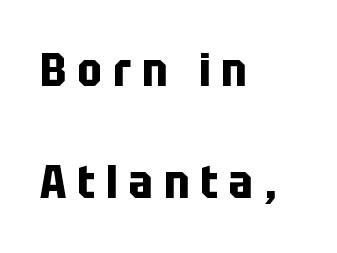
The image shows 46 px bold, condensed sans-serif type, upright; set left-aligned, loose line spacing (2.44x), unusually wide letter spacing (+0.24 em), not underlined; low stroke contrast and a large x-height.
